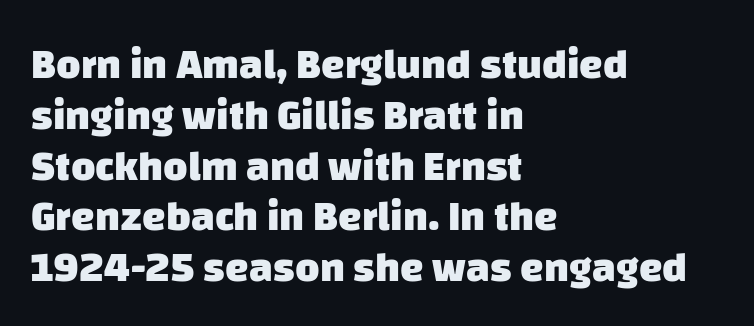
{"serif": "no", "bold": "yes", "weight": "heavy", "width": "normal", "stroke_contrast": "low", "x_height": "large", "monospaced": "no", "underline": "no", "align": "left", "line_spacing_ratio": 1.21, "letter_spacing": "normal", "letter_spacing_em": 0.0, "glyph_px": 42}
